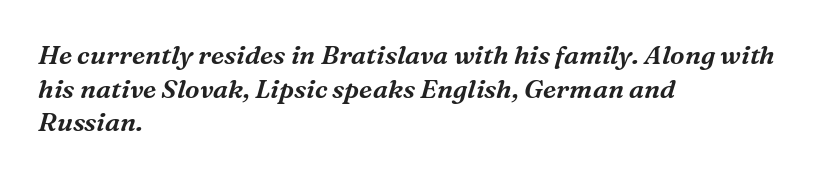
The glyphs are unaccompanied by any horizontal stroke below them. Is the letter spacing exaggerated? No — it looks like the ordinary default. Evenly set lines give the paragraph a standard silhouette. Would a proofreader flag this as italicized? Yes. This sample is left-justified, so line endings fall wherever the words run out.
